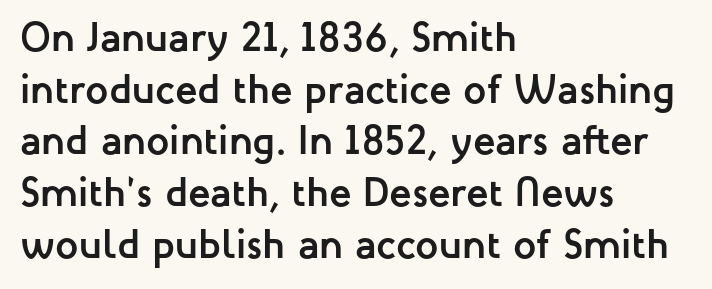
The image shows 41 px semibold sans-serif type, upright; set left-aligned, normal line spacing (1.26x), normal letter spacing, not underlined; low stroke contrast and a medium x-height.
